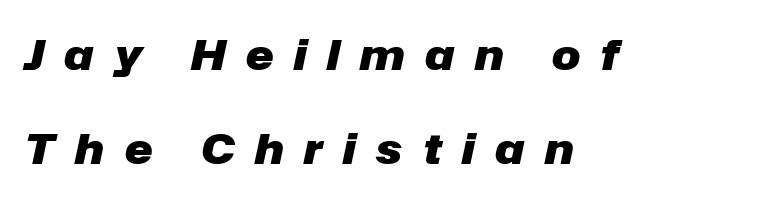
The line texture is sparse and dotted thanks to wide tracking. Compared with ordinary roman type, these characters are visibly tilted. The typesetter chose a ragged-right arrangement here. A great deal of white space separates one row of letters from the next. Descenders hang freely into open space.
